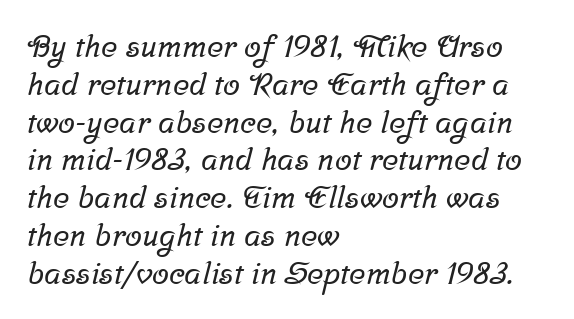
Q: Is the text underlined? A: No.
Q: How is the paragraph aligned? A: Left-aligned.
Q: Is the spacing between letters normal or unusually wide? A: Normal.
Q: Width (condensed, normal, or wide)? A: Normal.
Q: Stroke contrast? A: Low.
Q: x-height? A: Medium.
Q: Monospaced? A: No.
